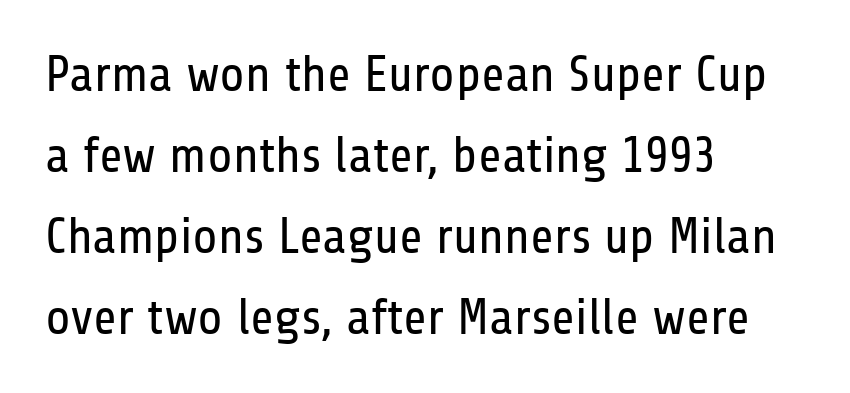
The face used here is rendered with its standard letterfit. Horizontal alignment here is leftward, the default for most running prose. The lines sit at an ordinary, default distance from one another. No heavy texture on the line: the type isn't bold. A bare baseline throughout the passage. The font family rendered here belongs to the sans-serif group.
